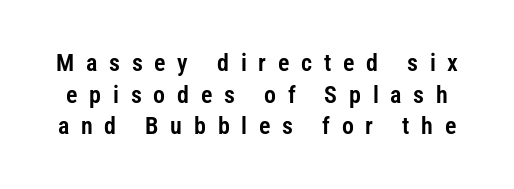
The image shows 24 px text type, upright; set normal line spacing (1.32x), unusually wide letter spacing (+0.49 em), not underlined.
